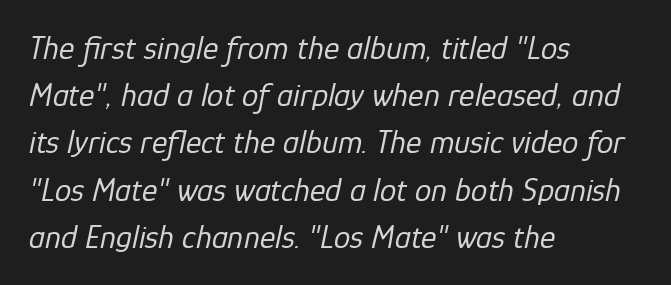
Q: Is the text bold? A: No.
Q: Is the text italic (slanted)? A: Yes, it leans right by about 12 degrees.
Q: Is the text underlined? A: No.
Q: How is the paragraph aligned? A: Left-aligned.
Q: Is the spacing between letters normal or unusually wide? A: Normal.
Q: Is the spacing between lines tight, normal or loose? A: Normal.
Q: Width (condensed, normal, or wide)? A: Normal.
Q: Stroke contrast? A: Low.
Q: x-height? A: Medium.
Q: Monospaced? A: No.
